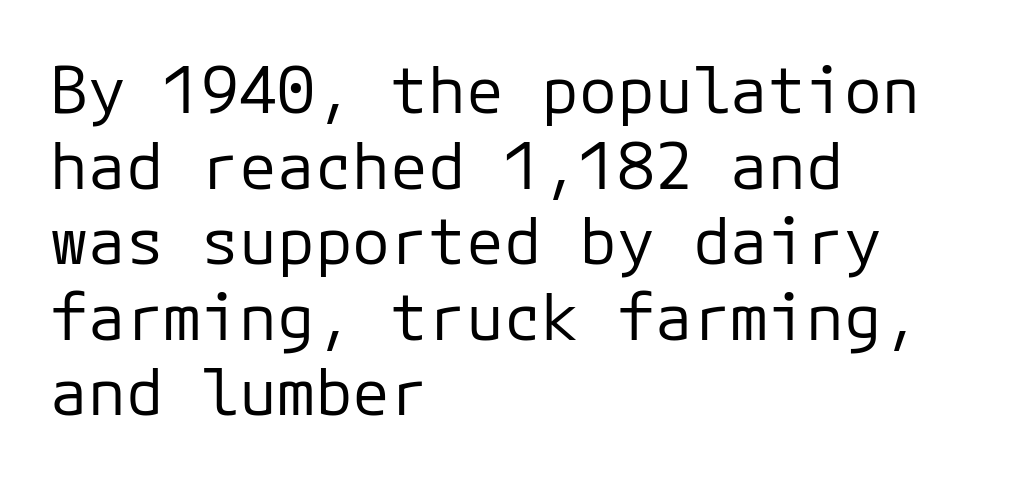
The image shows 63 px regular-weight sans-serif type, upright; set left-aligned, line spacing 1.2x, normal letter spacing, not underlined; low stroke contrast and a medium x-height.
